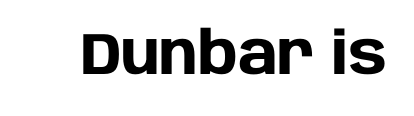
{"serif": "no", "italic": "no", "bold": "yes", "weight": "heavy", "width": "normal", "stroke_contrast": "low", "x_height": "large", "monospaced": "no", "underline": "no", "letter_spacing": "normal", "letter_spacing_em": 0.0, "glyph_px": 59}
